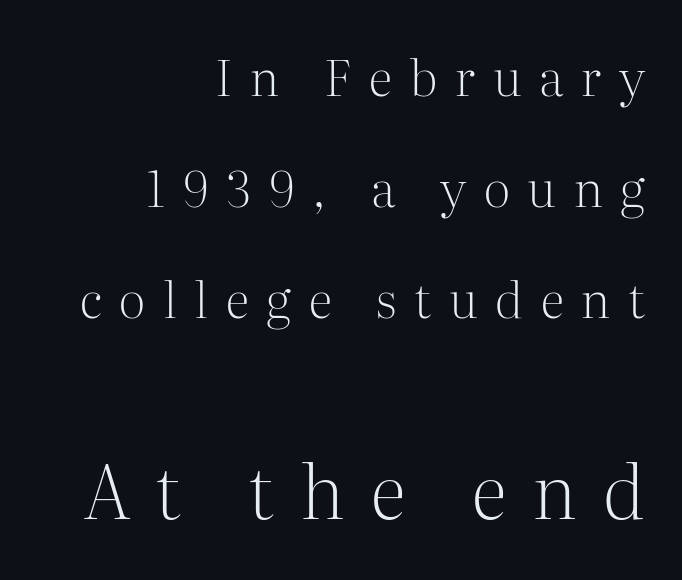
The leading is generous, giving the passage an open texture. This rendering features lettering with no underline. The weight tops out at a normal text grade. The type sits square on the baseline with zero lean. The face used here is proportionally spaced, like ordinary book or web type. Words appear elongated and porous because spacing is wide.
